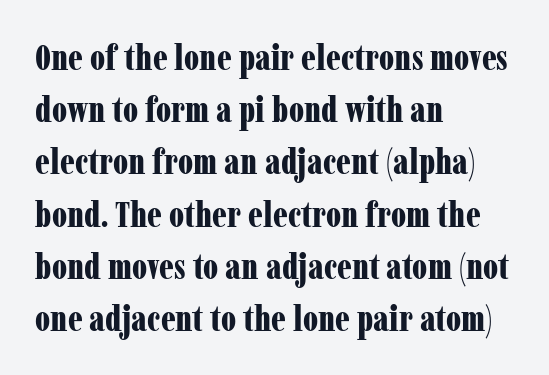
The image shows 36 px bold, condensed serif type, upright; set left-aligned, normal line spacing (1.45x), normal letter spacing, not underlined; low stroke contrast and a medium x-height.
